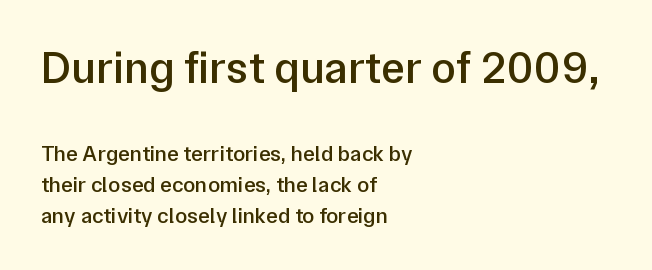
The image shows 45 px semibold sans-serif type, upright; set left-aligned, normal line spacing (1.4x), normal letter spacing, not underlined; the first (top) block is 2.05x larger; low stroke contrast and a medium x-height.
